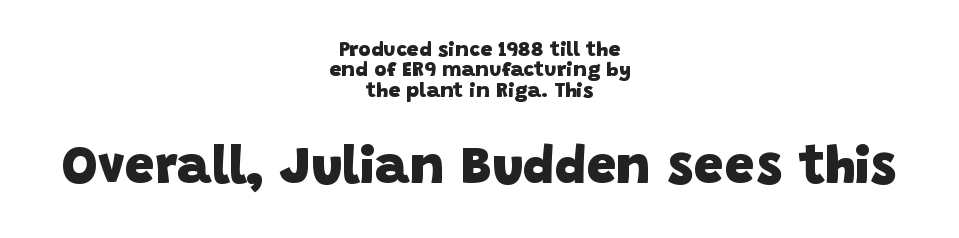
Q: Is the text bold? A: Yes.
Q: Is the typeface a serif or a sans-serif typeface? A: Sans-serif.
Q: Is the text underlined? A: No.
Q: How is the paragraph aligned? A: Centered.
Q: Is the spacing between letters normal or unusually wide? A: Normal.
Q: Is the spacing between lines tight, normal or loose? A: Tight.
Q: Which block of text is set in a larger size, the first (top) or the second (bottom)? A: The second (bottom) one.
Q: Width (condensed, normal, or wide)? A: Normal.
Q: Stroke contrast? A: Low.
Q: x-height? A: Large.
Q: Monospaced? A: No.
